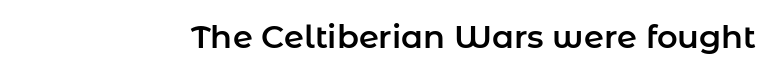
The image shows 32 px sans-serif type, upright; set normal letter spacing, not underlined; low stroke contrast and a medium x-height.
